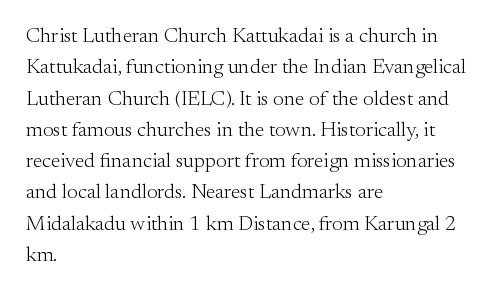
Q: Is the text bold? A: No.
Q: Is the text italic (slanted)? A: No, it is upright.
Q: Is the text underlined? A: No.
Q: How is the paragraph aligned? A: Left-aligned.
Q: Is the spacing between letters normal or unusually wide? A: Normal.
Q: Is the spacing between lines tight, normal or loose? A: Normal.
